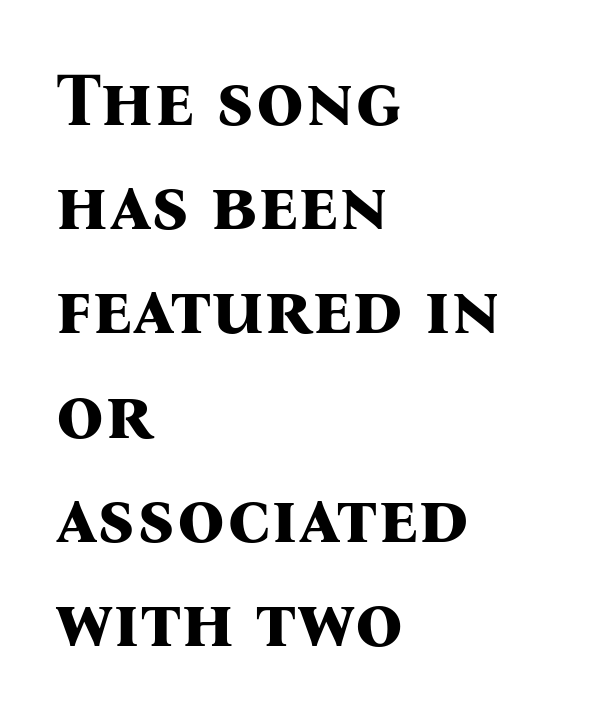
{"serif": "yes", "italic": "no", "bold": "yes", "weight": "bold", "width": "normal", "stroke_contrast": "medium", "x_height": "medium", "monospaced": "no", "underline": "no", "align": "left", "line_spacing": "normal", "line_spacing_ratio": 1.39, "letter_spacing": "normal", "letter_spacing_em": 0.0, "glyph_px": 75}
